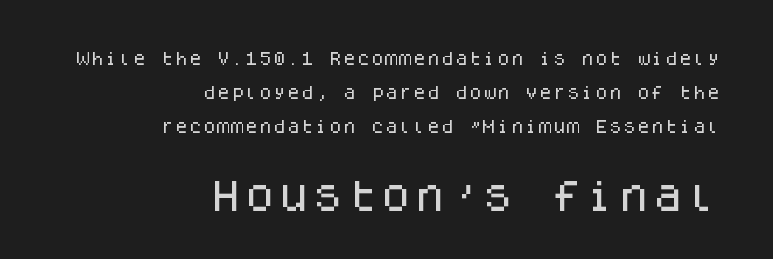
{"serif": "no", "italic": "no", "width": "normal", "stroke_contrast": "low", "x_height": "large", "monospaced": "yes", "underline": "no", "align": "right", "line_spacing": "loose", "line_spacing_ratio": 2.42, "letter_spacing": "normal", "letter_spacing_em": 0.0, "larger_block": "second", "size_ratio": 2.43, "glyph_px": 34}
